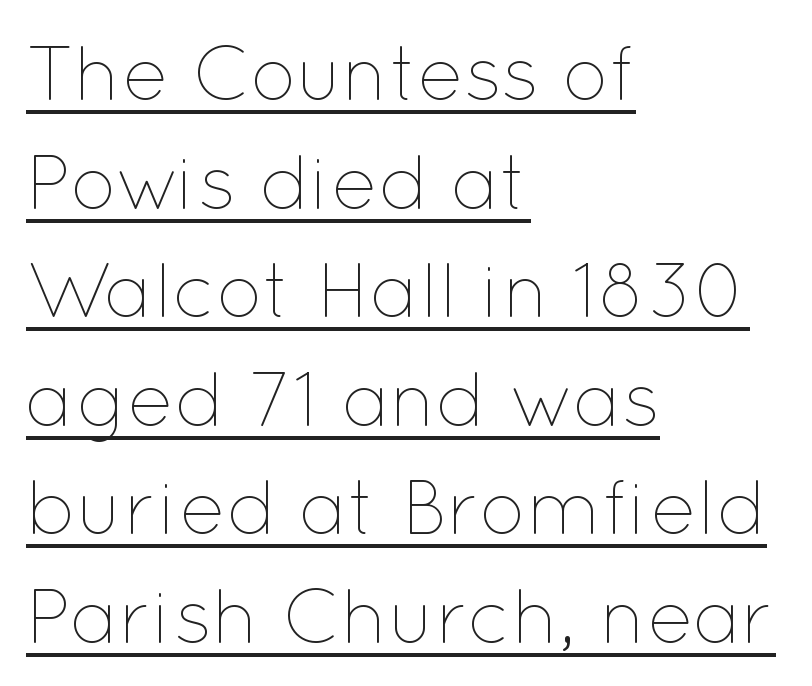
{"italic": "no", "bold": "no", "weight": "thin", "width": "normal", "stroke_contrast": "low", "x_height": "medium", "monospaced": "no", "underline": "yes", "align": "left", "line_spacing": "normal", "line_spacing_ratio": 1.41, "letter_spacing": "normal", "letter_spacing_em": 0.0, "glyph_px": 77}
